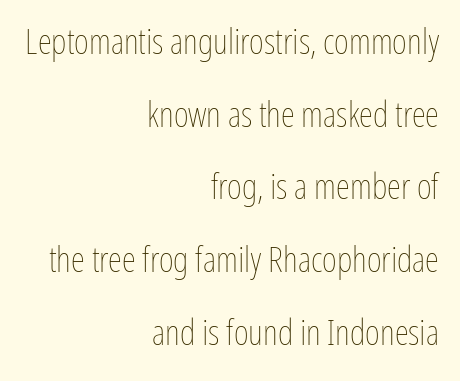
Character widths vary here, with narrow letters taking less room than wide ones. Bare-footed words on every line. Unlike italic type, these characters show no tilt at all. Horizontal alignment here is rightward, an uncommon choice for prose. Notice the wide empty band between every row — that's loose leading.
